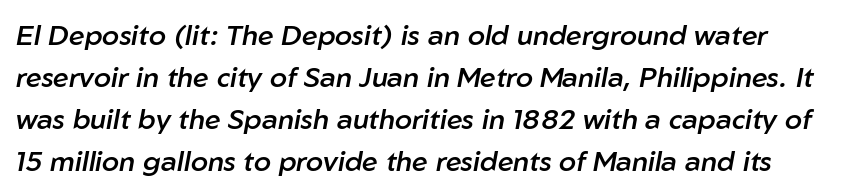
Slant detected: the letters are inclined. Note the varied advance widths — an 'i' is clearly narrower than an 'm'. A normal amount of white space separates one row of letters from the next. Descender tails drop into unmarked territory. What stands out about the letter spacing? Nothing — it is the standard amount. Typographic density is moderately raised because the face is semibold.
